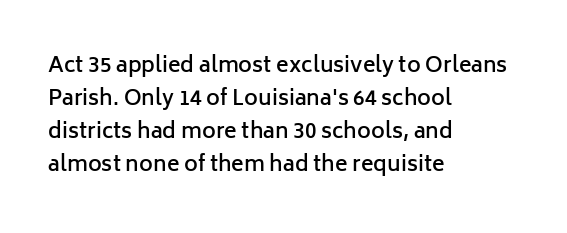
You could call the tracking neutral — neither tight nor loose. Which margin do the lines hug? The left one — the right edge is uneven. Regarding leading, the lines here are spaced in the standard way. Does the weight exceed regular? Yes, but only to semibold. The glyphs are unaccompanied by any horizontal stroke below them.
